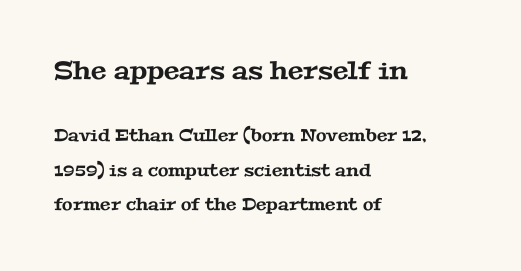
{"underline": "no", "align": "left", "line_spacing": "loose", "line_spacing_ratio": 2.02, "letter_spacing": "normal", "letter_spacing_em": 0.0, "larger_block": "first", "size_ratio": 1.47, "glyph_px": 25}
